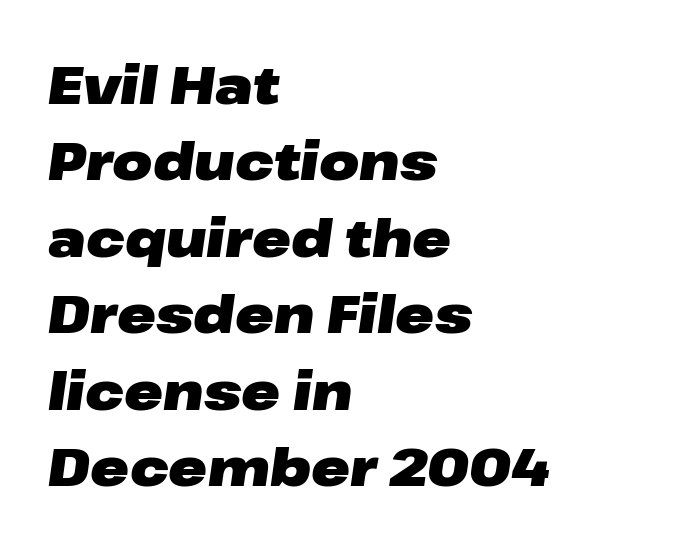
The font is running at its bold setting. Layout note: lines flush left. The passage shown is typed in a proportional face where columns would drift. This sample uses plain, unmodified letter spacing. Lines of text with bare space underneath. Whoever set this chose a conventional vertical rhythm.
